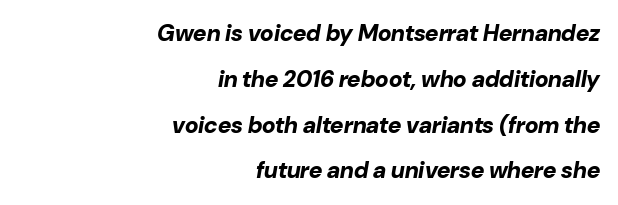
{"italic": "yes", "lean": "right", "slant_degrees": 10, "bold": "yes", "underline": "no", "align": "right", "line_spacing": "loose", "line_spacing_ratio": 1.99, "letter_spacing": "normal", "letter_spacing_em": 0.0, "glyph_px": 23}
